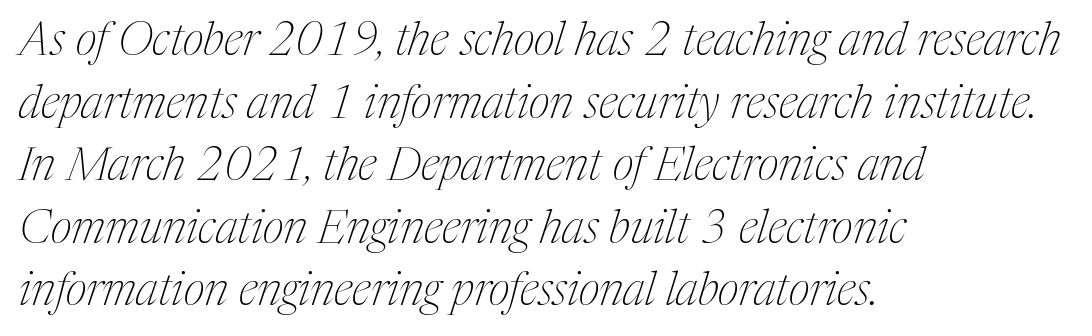
The image shows 46 px thin, condensed serif type, italic (leaning right); set left-aligned, normal line spacing (1.36x), normal letter spacing, not underlined; medium stroke contrast and a medium x-height.
